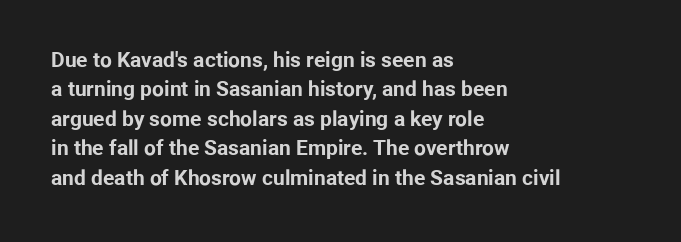
The image shows 21 px bold type, upright; set left-aligned, normal line spacing (1.4x), normal letter spacing, not underlined.
